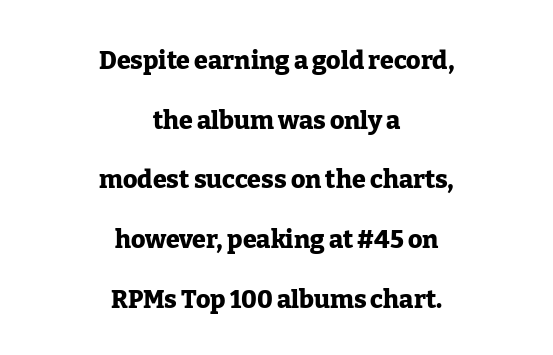
{"italic": "no", "bold": "yes", "underline": "no", "align": "center", "line_spacing": "loose", "line_spacing_ratio": 2.39, "letter_spacing": "normal", "letter_spacing_em": 0.0, "glyph_px": 25}
